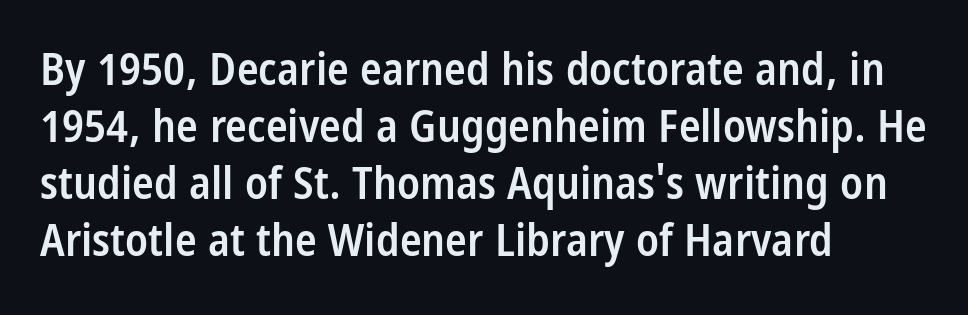
Q: Is the text bold? A: Semi-bold.
Q: Is the text italic (slanted)? A: No, it is upright.
Q: Is the typeface a serif or a sans-serif typeface? A: Sans-serif.
Q: Is the text underlined? A: No.
Q: How is the paragraph aligned? A: Left-aligned.
Q: Is the spacing between letters normal or unusually wide? A: Normal.
Q: Is the spacing between lines tight, normal or loose? A: Normal.
Q: Width (condensed, normal, or wide)? A: Condensed.
Q: Stroke contrast? A: Low.
Q: x-height? A: Large.
Q: Monospaced? A: No.
